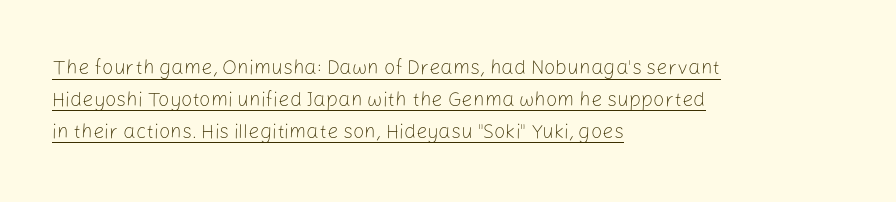
The lines sit at an ordinary, default distance from one another. The compositor pushed each line to the left boundary. These lines were composed using upright roman letters. The specimen includes a rule beneath the text block's lines. Counters stay open thanks to moderate or lighter strokes. Glyph-to-glyph distance matches everyday printed text.
